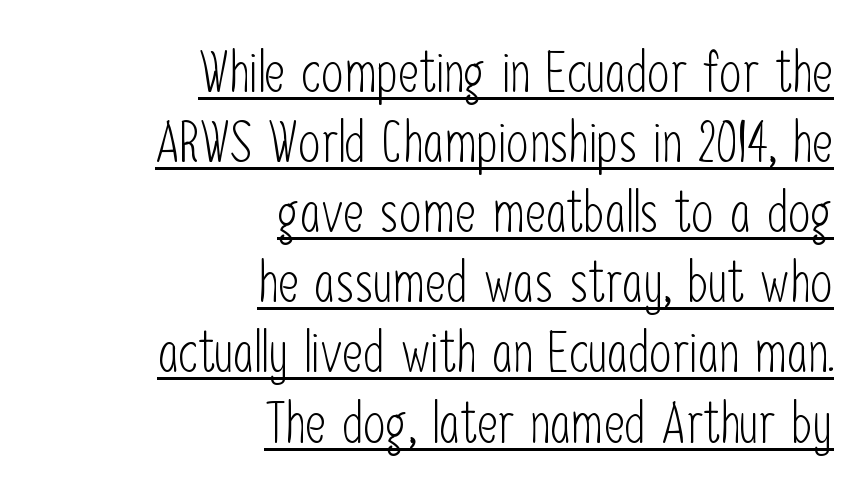
Q: Is the text bold? A: No.
Q: Is the text italic (slanted)? A: No, it is upright.
Q: Is the typeface a serif or a sans-serif typeface? A: Sans-serif.
Q: Is the text underlined? A: Yes.
Q: How is the paragraph aligned? A: Right-aligned.
Q: Is the spacing between letters normal or unusually wide? A: Normal.
Q: Width (condensed, normal, or wide)? A: Condensed.
Q: Stroke contrast? A: Low.
Q: x-height? A: Medium.
Q: Monospaced? A: No.
